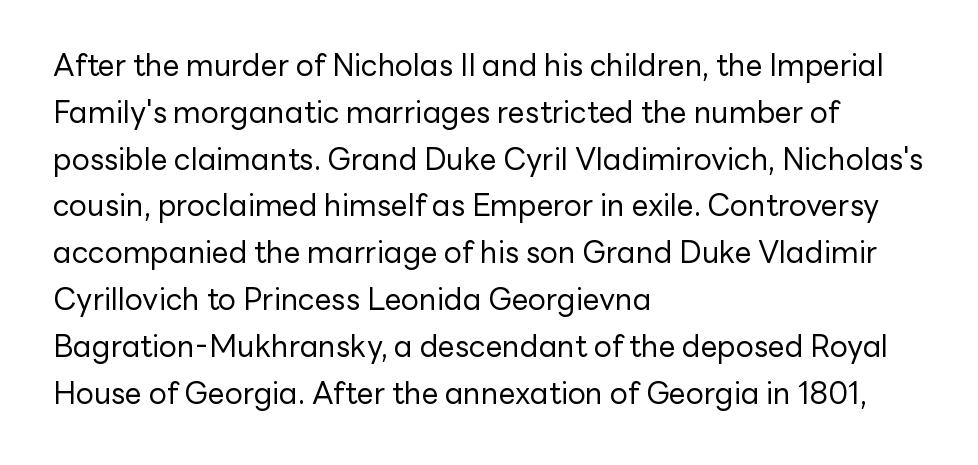
The image shows 30 px regular-weight sans-serif type, upright; set left-aligned, normal line spacing (1.56x), normal letter spacing, not underlined; low stroke contrast and a medium x-height.
